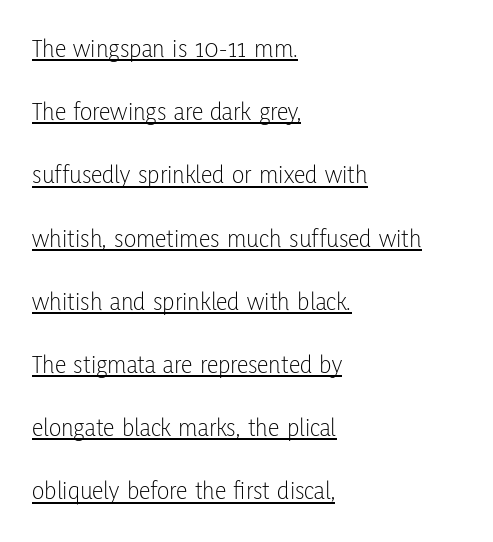
The rendering anchors every line to the left-hand side. Posture: vertical. The font sits on the lighter half of the weight spectrum, regular included. These lines keep a tight, regular rhythm from letter to letter. The rendered words wear a rule along their underside. Vertical spacing — loose.
